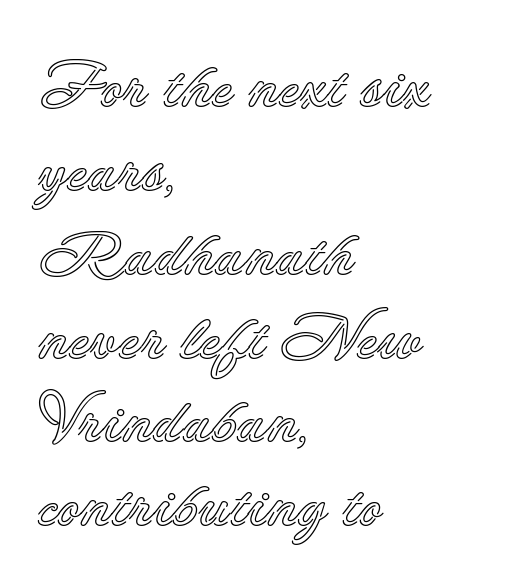
{"width": "normal", "x_height": "small", "monospaced": "no", "underline": "no", "align": "left", "line_spacing": "normal", "line_spacing_ratio": 1.31, "letter_spacing": "normal", "letter_spacing_em": 0.0, "glyph_px": 64}
